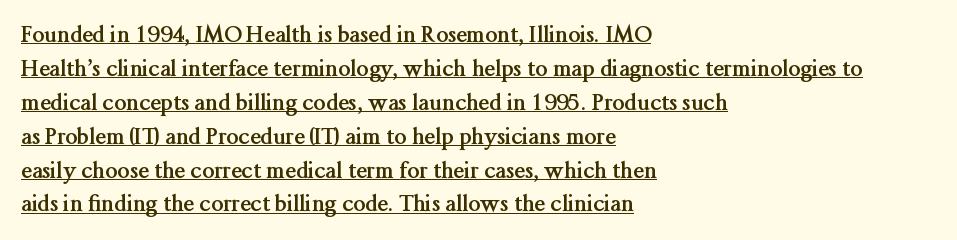
The compositor pushed each line to the left boundary. Descenders here cross a horizontal rule under the line. A typesetter would call this zero additional tracking. Summary of weight: heavy, a full bold. Upright lettering throughout. What's the leading like? Ordinary, nothing unusual.
